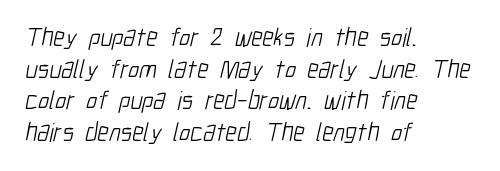
Q: Is the text bold? A: No.
Q: Is the text underlined? A: No.
Q: How is the paragraph aligned? A: Left-aligned.
Q: Is the spacing between letters normal or unusually wide? A: Normal.
